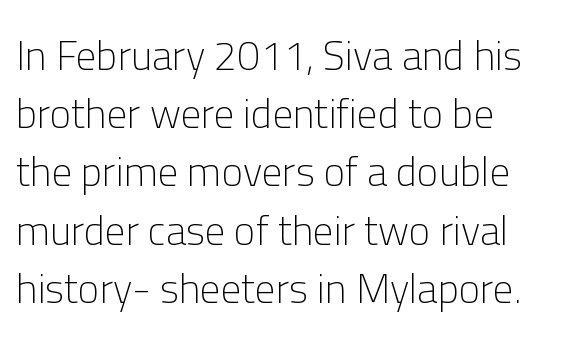
Q: Is the text bold? A: No.
Q: Is the text italic (slanted)? A: No, it is upright.
Q: Is the typeface a serif or a sans-serif typeface? A: Sans-serif.
Q: Is the text underlined? A: No.
Q: How is the paragraph aligned? A: Left-aligned.
Q: Is the spacing between letters normal or unusually wide? A: Normal.
Q: Is the spacing between lines tight, normal or loose? A: Normal.
Q: Width (condensed, normal, or wide)? A: Normal.
Q: Stroke contrast? A: Low.
Q: x-height? A: Medium.
Q: Monospaced? A: No.
